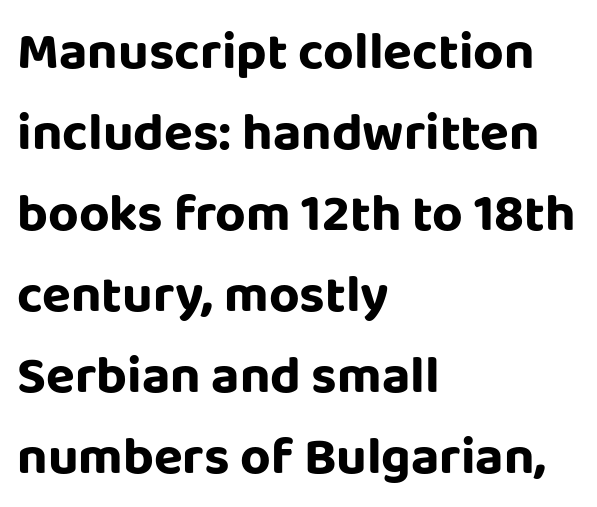
The space beneath each line is pristine and unruled. The compositor pushed each line to the left boundary. This sample has the flowing, uneven cadence of proportional lettering. Honestly, the letter spacing is just normal — you wouldn't notice it.
